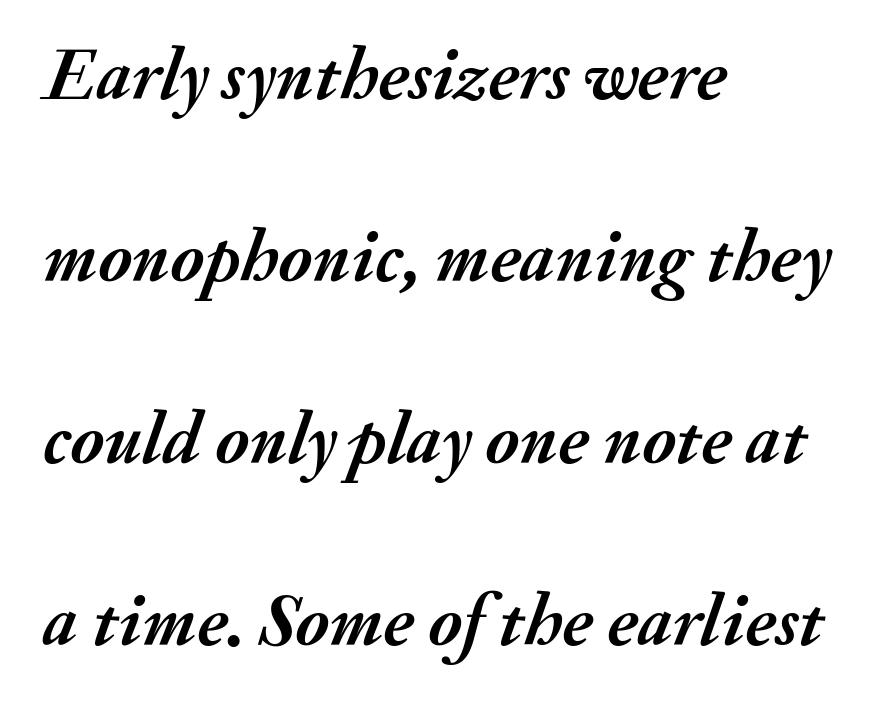
Q: Is the text bold? A: Yes.
Q: Is the text italic (slanted)? A: Yes, it leans right by about 20 degrees.
Q: Is the text underlined? A: No.
Q: How is the paragraph aligned? A: Left-aligned.
Q: Is the spacing between letters normal or unusually wide? A: Normal.
Q: Is the spacing between lines tight, normal or loose? A: Loose.
Q: Width (condensed, normal, or wide)? A: Normal.
Q: Stroke contrast? A: Medium.
Q: x-height? A: Small.
Q: Monospaced? A: No.
